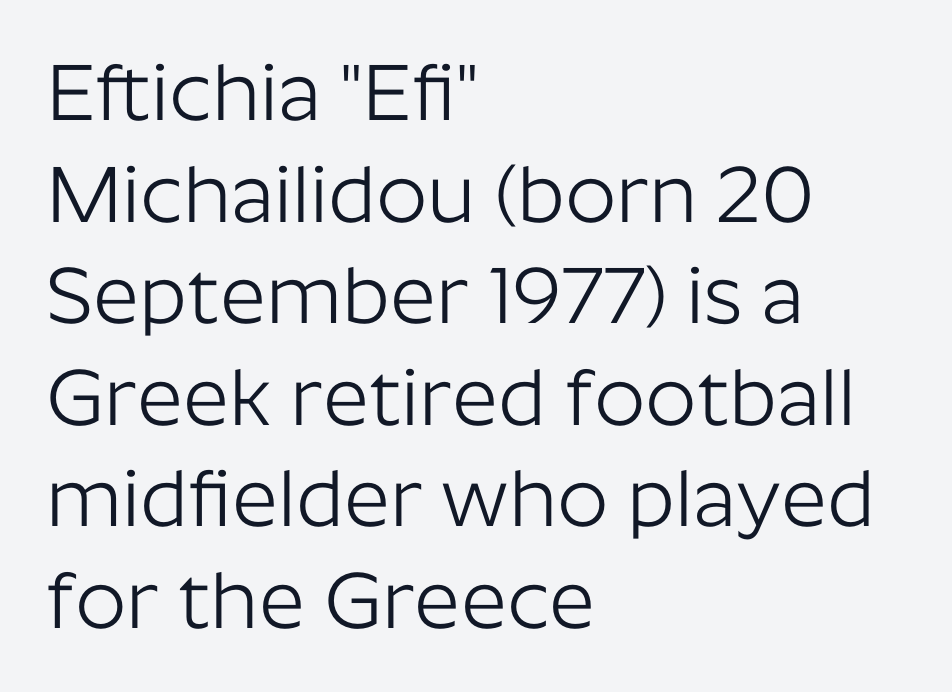
Compared with a centered layout, this one pins lines to the left instead. Look at the tracking — it's just the regular setting, nothing added. Each stroke keeps to a modest, everyday thickness or less. Posture: upright roman. Interline gaps are of average width in this sample. This rendering features lettering with no underline.
